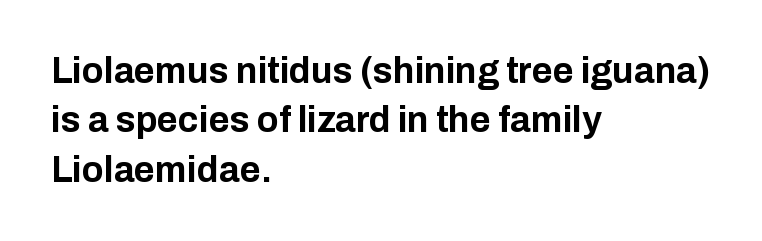
The image shows 36 px bold sans-serif type, upright; set left-aligned, normal line spacing (1.37x), normal letter spacing, not underlined; low stroke contrast and a medium x-height.
